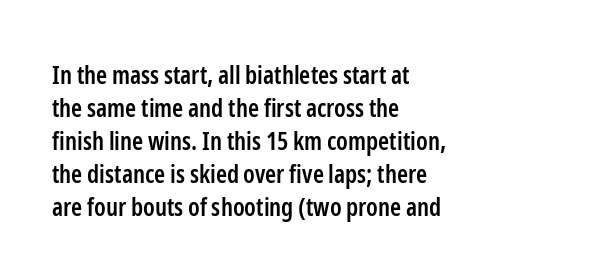
The image shows 25 px text type, upright; set left-aligned, normal line spacing (1.32x), normal letter spacing, not underlined.
